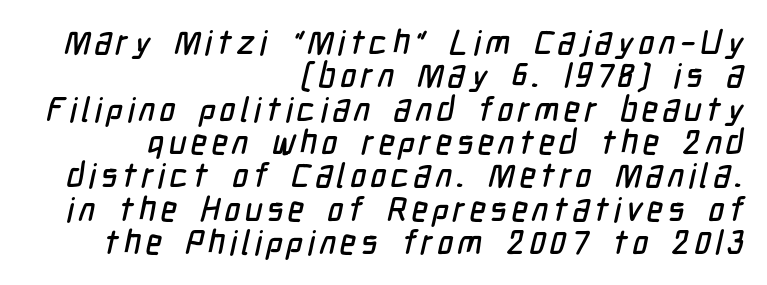
{"serif": "no", "width": "condensed", "stroke_contrast": "low", "x_height": "medium", "monospaced": "no", "underline": "no", "align": "right", "line_spacing": "tight", "line_spacing_ratio": 0.98, "glyph_px": 34}
